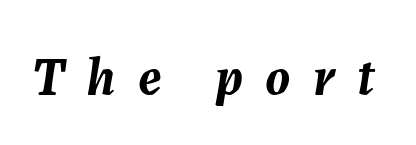
The image shows 54 px semibold type, italic (leaning right); set unusually wide letter spacing (+0.41 em), not underlined; medium stroke contrast and a medium x-height.
